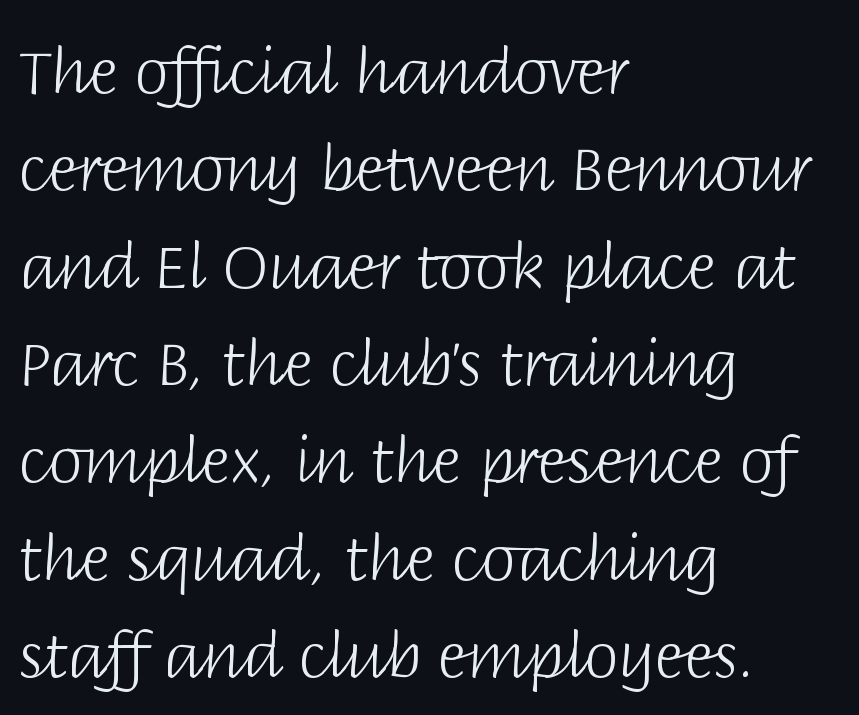
{"serif": "no", "italic": "no", "bold": "no", "weight": "light", "width": "normal", "stroke_contrast": "low", "x_height": "large", "monospaced": "no", "underline": "no", "align": "left", "line_spacing": "normal", "line_spacing_ratio": 1.57, "letter_spacing": "normal", "letter_spacing_em": 0.0, "glyph_px": 62}
